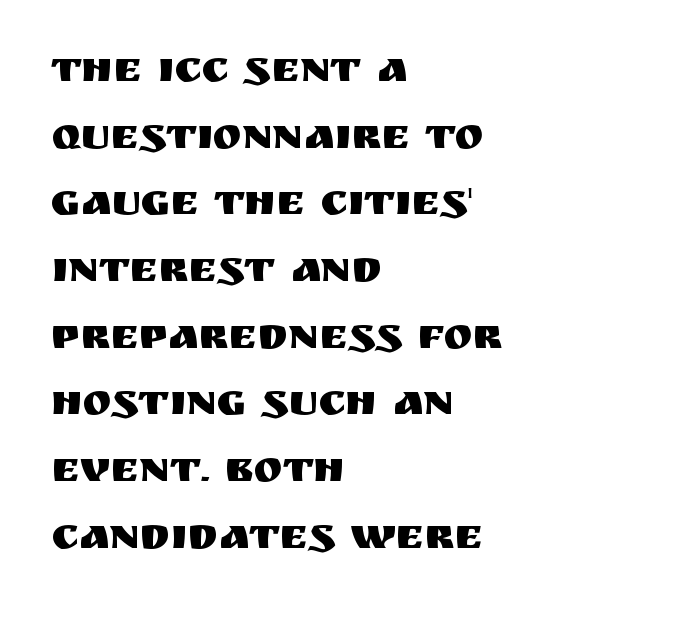
Q: Is the text italic (slanted)? A: No, it is upright.
Q: Is the typeface a serif or a sans-serif typeface? A: Sans-serif.
Q: Is the text underlined? A: No.
Q: How is the paragraph aligned? A: Left-aligned.
Q: Is the spacing between letters normal or unusually wide? A: Normal.
Q: Is the spacing between lines tight, normal or loose? A: Normal.
Q: Width (condensed, normal, or wide)? A: Normal.
Q: Stroke contrast? A: Medium.
Q: x-height? A: Large.
Q: Monospaced? A: No.
